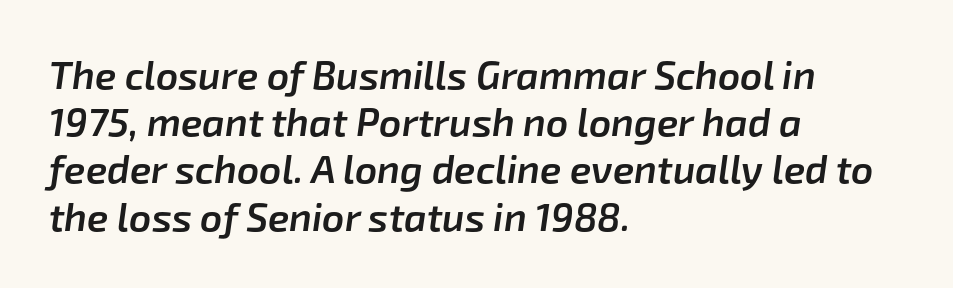
{"italic": "yes", "lean": "right", "slant_degrees": 8, "bold": "semi", "weight": "semibold", "width": "normal", "stroke_contrast": "low", "x_height": "medium", "monospaced": "no", "underline": "no", "align": "left", "line_spacing_ratio": 1.21, "letter_spacing": "normal", "letter_spacing_em": 0.0, "glyph_px": 39}
